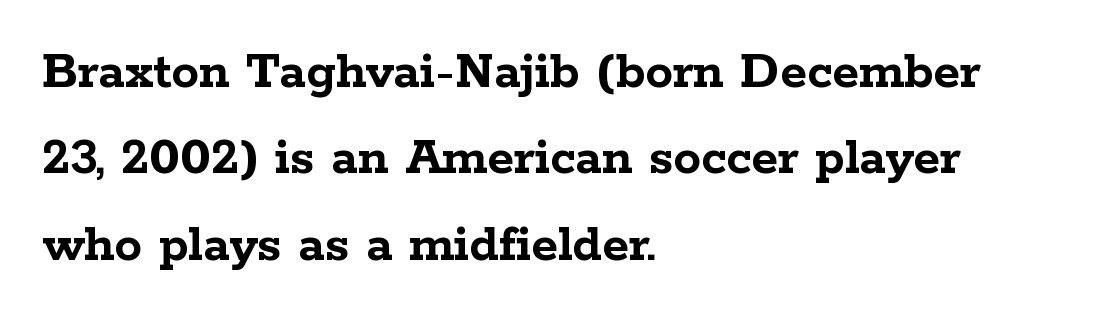
{"serif": "yes", "italic": "no", "bold": "yes", "weight": "semibold", "width": "wide", "stroke_contrast": "low", "x_height": "medium", "monospaced": "no", "underline": "no", "align": "left", "line_spacing": "normal", "line_spacing_ratio": 1.57, "letter_spacing": "normal", "letter_spacing_em": 0.0, "glyph_px": 55}
